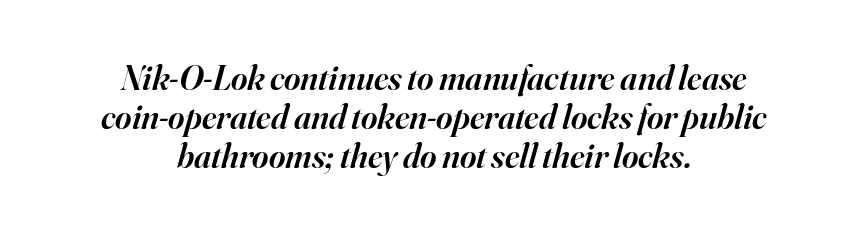
{"serif": "yes", "italic": "yes", "lean": "right", "slant_degrees": 16, "bold": "semi", "weight": "semibold", "width": "normal", "stroke_contrast": "high", "x_height": "small", "monospaced": "no", "underline": "no", "align": "center", "line_spacing": "tight", "line_spacing_ratio": 1.11, "letter_spacing": "normal", "letter_spacing_em": 0.0, "glyph_px": 35}
